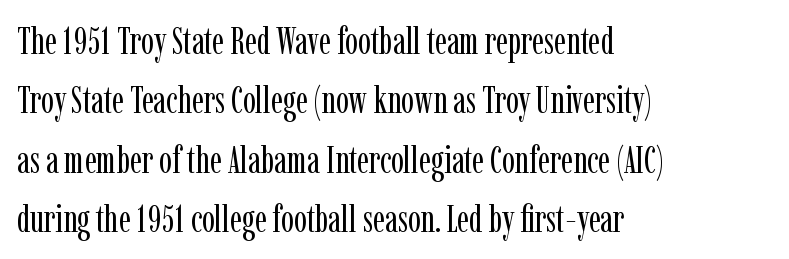
The lines are quadded left. You can tell from the footed stems that serif type was used. The characters are drawn with everyday or finer stroke widths. Regular leading.
